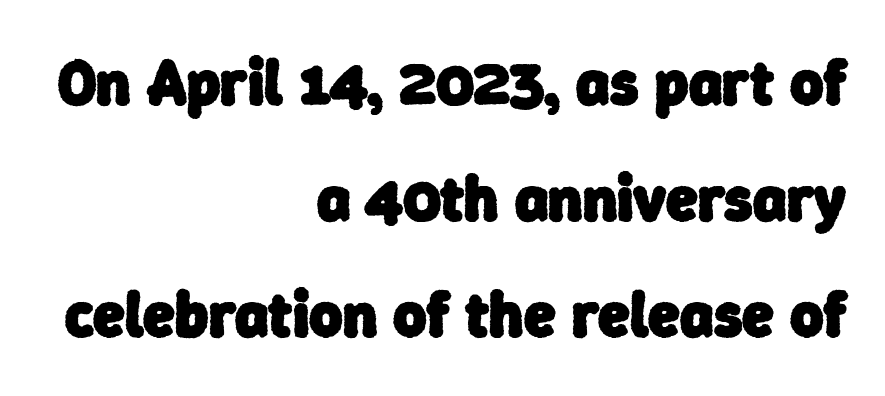
No feet cap the strokes, marking this as sans-serif type. The gap between lines stays unmarked. The rendering uses natural spacing where letterforms have individual widths. No extra tracking has been applied to these lines.
